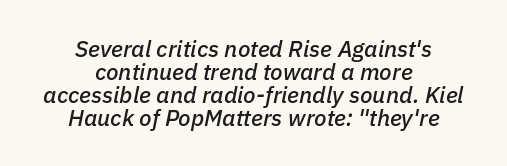
The glyphs look as if they've been sheared to an angle. The foot of each line stays bare and open. Interline gaps are noticeably narrow in this sample. The rendering positions every line midway between the sides.
